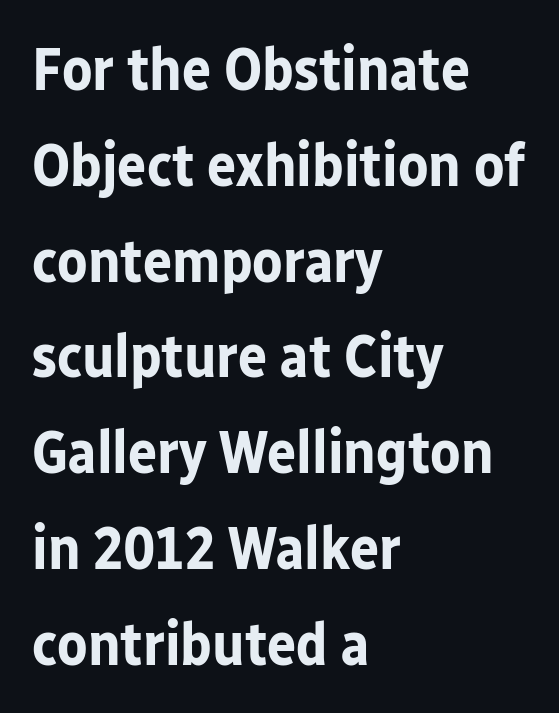
Default kerning and tracking; the words read as compact shapes. Font category for this specimen: sans-serif. Just letters on the line, the space beneath them empty. The passage is arranged the way most books set body copy — flush left. Proportional: the letters do not fall into vertical columns.
